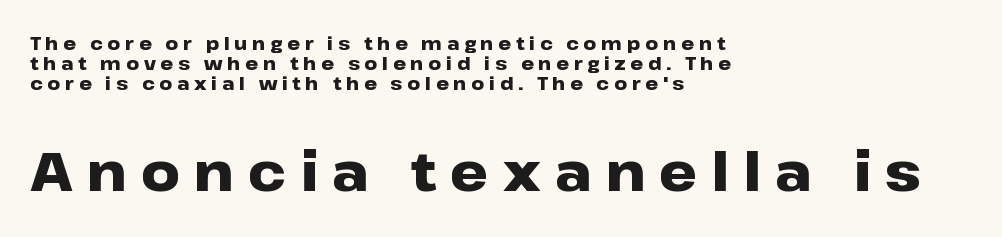
No word sits above an underline. Line starts are locked; line ends wander. Interline gaps are noticeably narrow in this sample. Glyph-to-glyph distance is far greater than everyday printed text. Does the lettering tilt? It doesn't — this is upright.
